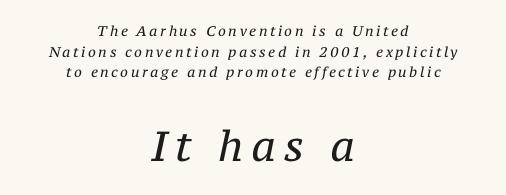
{"serif": "yes", "italic": "yes", "lean": "right", "slant_degrees": 12, "bold": "no", "weight": "regular", "width": "normal", "stroke_contrast": "medium", "x_height": "medium", "monospaced": "no", "underline": "no", "align": "center", "line_spacing": "normal", "line_spacing_ratio": 1.48, "larger_block": "second", "size_ratio": 3.0, "glyph_px": 42}
